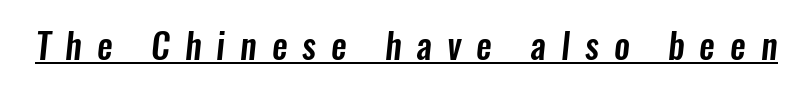
The image shows 35 px condensed sans-serif type; set unusually wide letter spacing (+0.43 em), underlined; low stroke contrast and a medium x-height.
